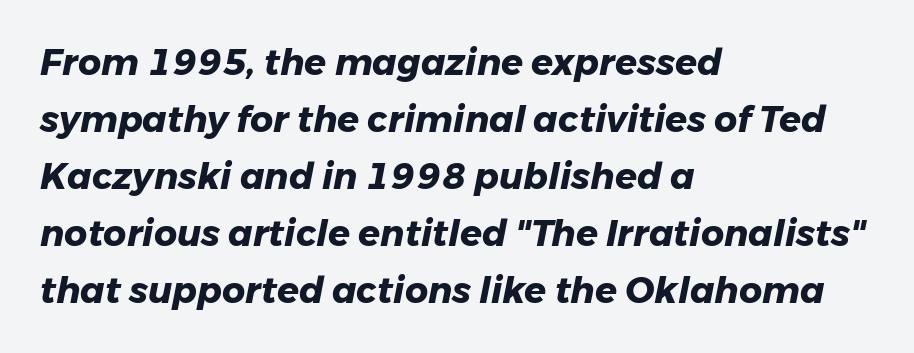
{"italic": "yes", "lean": "right", "slant_degrees": 11, "bold": "yes", "weight": "heavy", "width": "normal", "stroke_contrast": "low", "x_height": "medium", "monospaced": "no", "underline": "no", "align": "left", "line_spacing": "normal", "line_spacing_ratio": 1.58, "letter_spacing": "normal", "letter_spacing_em": 0.0, "glyph_px": 36}
